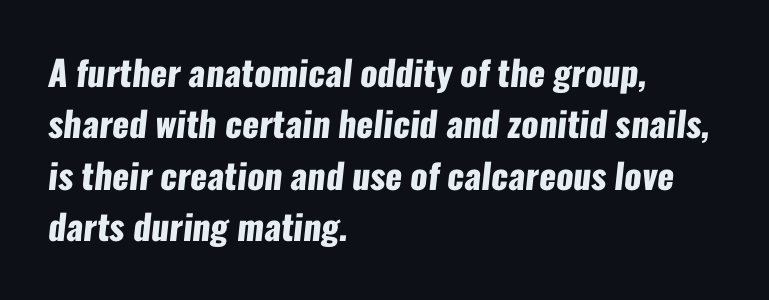
{"serif": "no", "bold": "yes", "weight": "heavy", "width": "condensed", "stroke_contrast": "low", "x_height": "medium", "monospaced": "no", "underline": "no", "align": "left", "line_spacing": "normal", "line_spacing_ratio": 1.47, "letter_spacing": "normal", "letter_spacing_em": 0.0, "glyph_px": 35}
